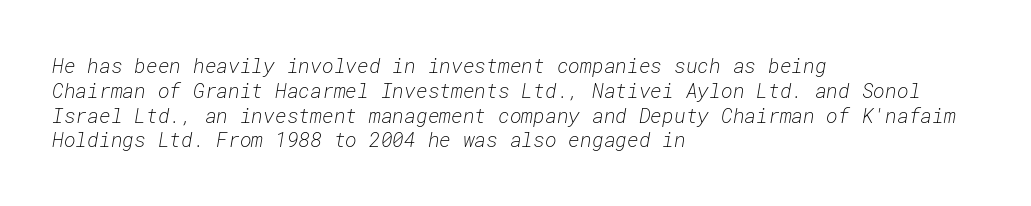
Q: Is the text bold? A: No.
Q: Is the text italic (slanted)? A: Yes, it leans right by about 10 degrees.
Q: Is the text underlined? A: No.
Q: How is the paragraph aligned? A: Left-aligned.
Q: Is the spacing between letters normal or unusually wide? A: Normal.
